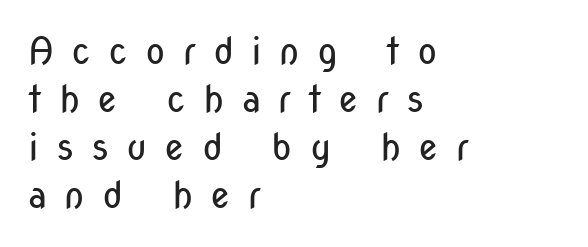
Spacing verdict: proportional, widths tailored to each character. The words here are not underlined. The compositor pushed each line to the left boundary. How are the letters spaced? Widely, with obvious added tracking.
